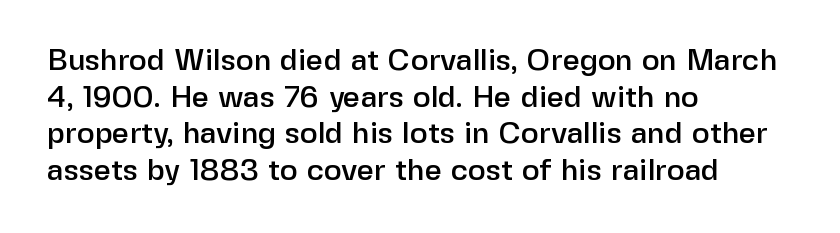
{"serif": "no", "italic": "no", "width": "normal", "stroke_contrast": "low", "x_height": "medium", "monospaced": "no", "underline": "no", "align": "left", "line_spacing_ratio": 1.22, "letter_spacing": "normal", "letter_spacing_em": 0.0, "glyph_px": 30}
